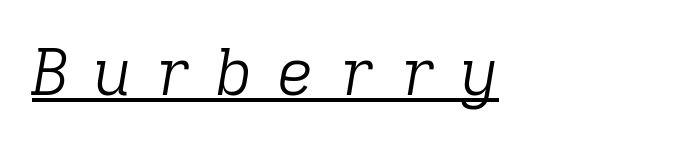
The image shows 65 px light serif type, italic (leaning right), monospaced; set unusually wide letter spacing (+0.34 em), underlined; low stroke contrast and a medium x-height.
